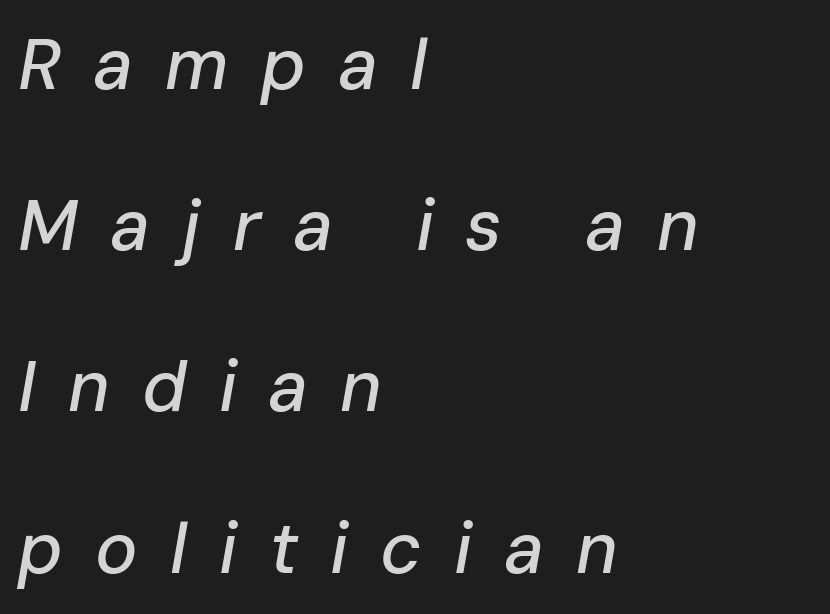
{"italic": "yes", "lean": "right", "slant_degrees": 10, "width": "normal", "stroke_contrast": "low", "x_height": "medium", "monospaced": "no", "underline": "no", "align": "left", "line_spacing": "loose", "line_spacing_ratio": 2.27, "letter_spacing": "wide", "letter_spacing_em": 0.45, "glyph_px": 71}
